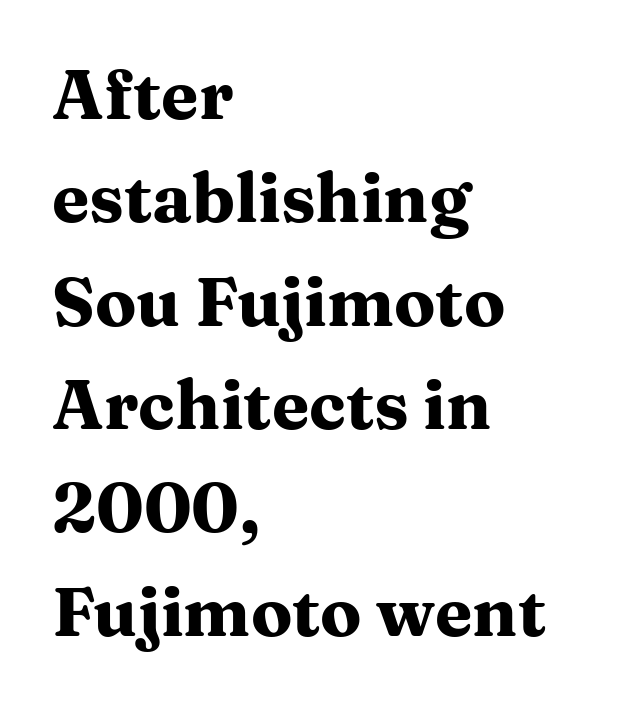
The image shows 68 px heavy, wide serif type, upright; set left-aligned, normal line spacing (1.52x), normal letter spacing, not underlined; medium stroke contrast and a medium x-height.
